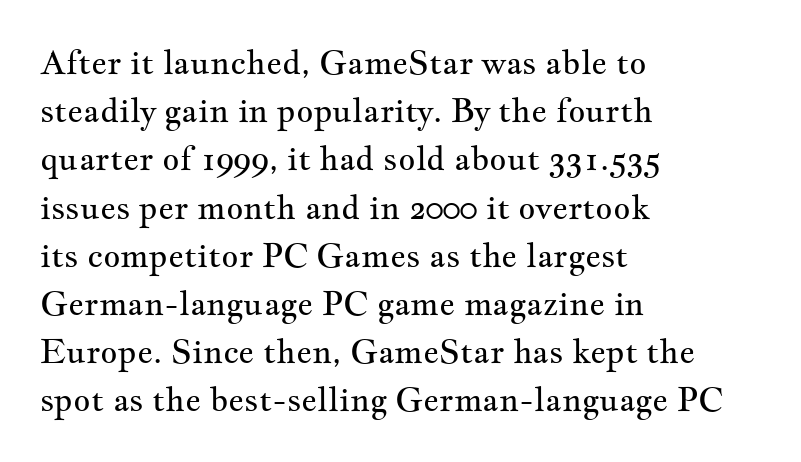
Regarding serifs, this sample has them. Unmarked baselines from the first word to the last. Ordinary non-slanted type is in use. Proportional: the letters do not fall into vertical columns. Stroke mass is kept to a normal reading level or below.
